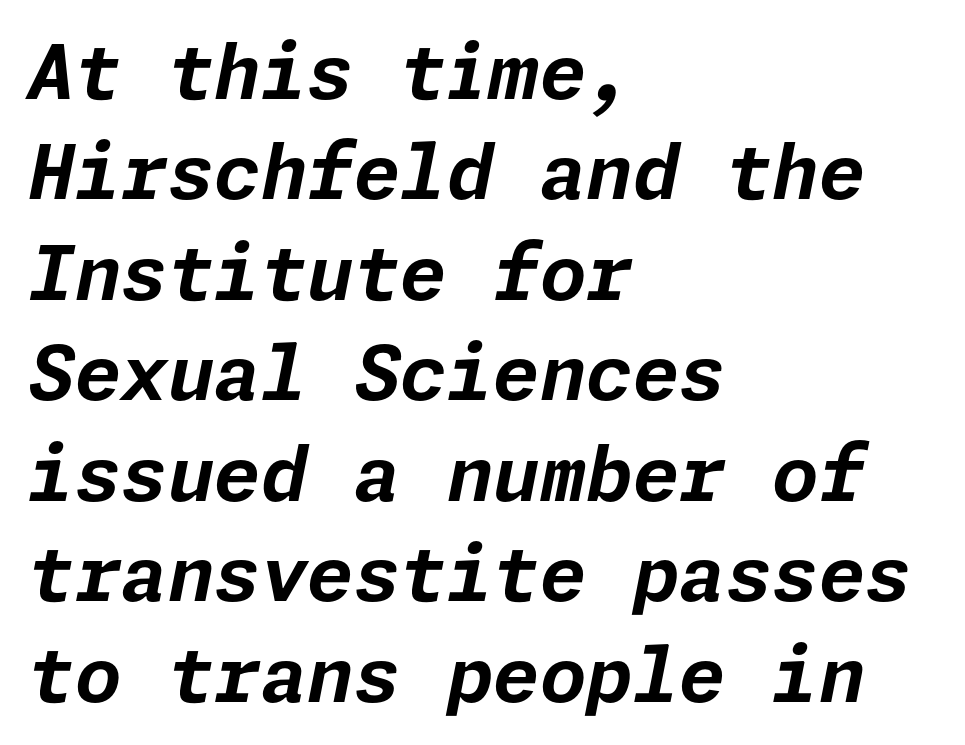
The image shows 75 px bold type, italic (leaning right); set left-aligned, normal line spacing (1.34x), normal letter spacing, not underlined; low stroke contrast and a medium x-height.
